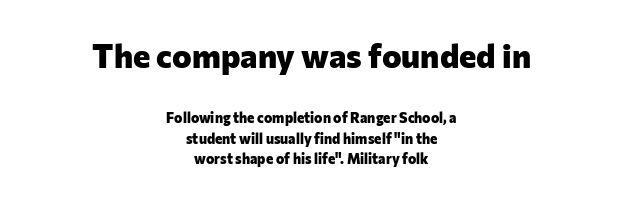
Quick note: interline space is typical. Serifs: no, the terminals of the letterforms are clean. Does the copy run flush right? No — it is centered line by line. This sample uses plain, unmodified letter spacing.
